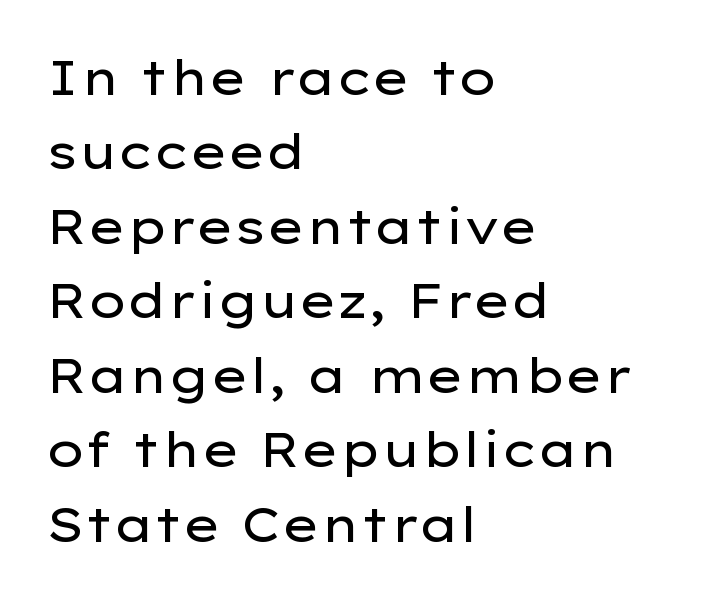
What kind of face is this? One without serifs — a sans. Does the leading feel generous? No, just average. Each stroke keeps to a modest, everyday thickness or less. Every row of glyphs begins at an identical x-position on the left.
